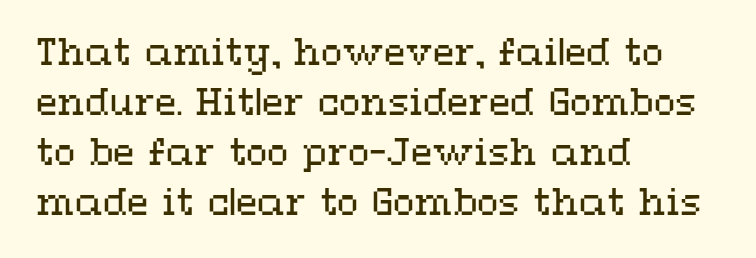
Q: Is the text bold? A: No.
Q: Is the text italic (slanted)? A: No, it is upright.
Q: Is the text underlined? A: No.
Q: How is the paragraph aligned? A: Left-aligned.
Q: Is the spacing between letters normal or unusually wide? A: Normal.
Q: Is the spacing between lines tight, normal or loose? A: Normal.
Q: Width (condensed, normal, or wide)? A: Wide.
Q: Stroke contrast? A: Medium.
Q: x-height? A: Medium.
Q: Monospaced? A: No.
